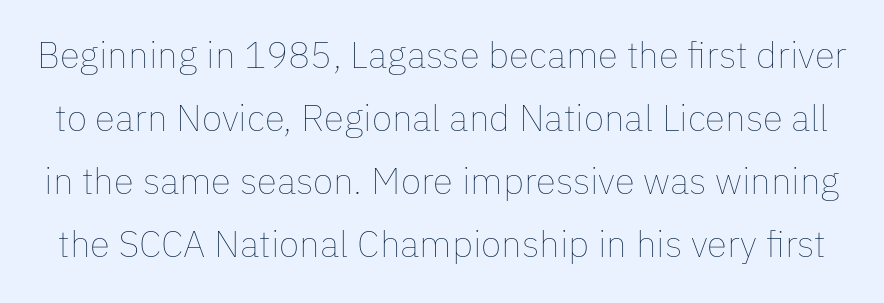
{"italic": "no", "bold": "no", "weight": "thin", "width": "normal", "stroke_contrast": "low", "x_height": "medium", "monospaced": "no", "underline": "no", "line_spacing": "normal", "line_spacing_ratio": 1.7, "letter_spacing": "normal", "letter_spacing_em": 0.0, "glyph_px": 37}
